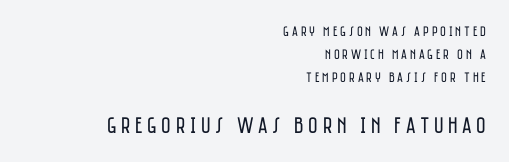
The image shows 23 px text type, upright; set right-aligned, normal line spacing (1.66x), unusually wide letter spacing (+0.2 em), not underlined; the second (bottom) block is 1.64x larger.
